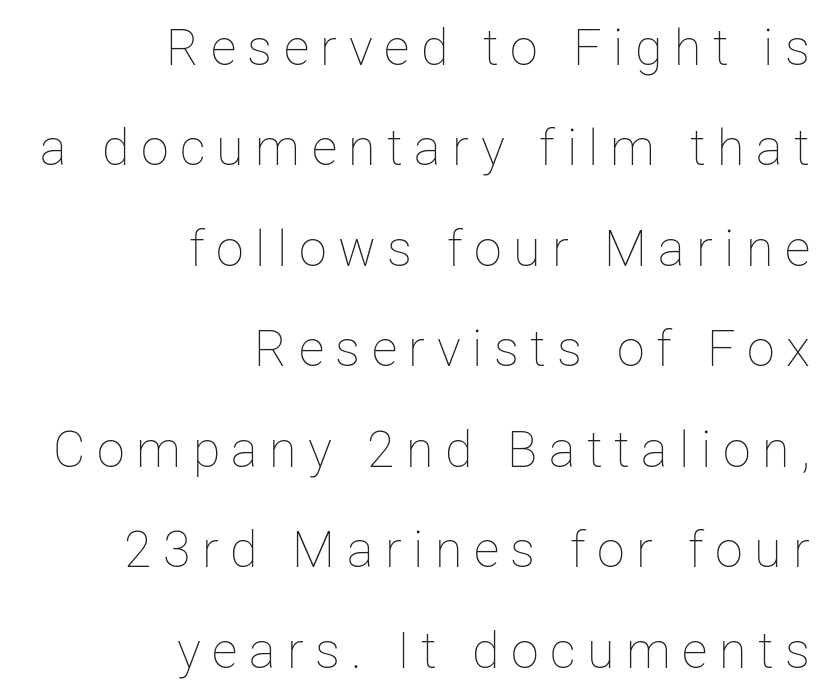
Any mark beneath the type? The region is blank. The paragraph shown leans on its right margin. Vertical strokes here are truly vertical. The letterforms stand isolated, each surrounded by extra space. Is this a heavy cut? Hardly; it is regular or lighter. These lines are rendered in a variable-pitch font.
